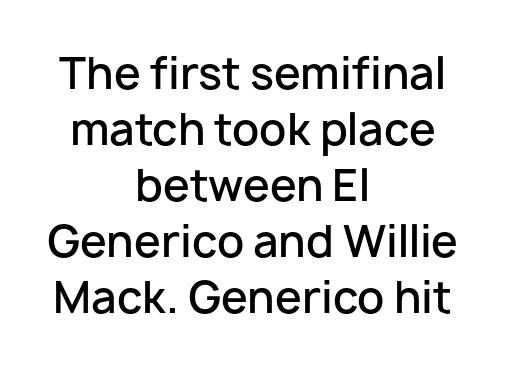
Q: Is the text bold? A: Semi-bold.
Q: Is the text italic (slanted)? A: No, it is upright.
Q: Is the typeface a serif or a sans-serif typeface? A: Sans-serif.
Q: Is the text underlined? A: No.
Q: How is the paragraph aligned? A: Centered.
Q: Is the spacing between letters normal or unusually wide? A: Normal.
Q: Is the spacing between lines tight, normal or loose? A: Normal.
Q: Width (condensed, normal, or wide)? A: Normal.
Q: Stroke contrast? A: Low.
Q: x-height? A: Medium.
Q: Monospaced? A: No.
